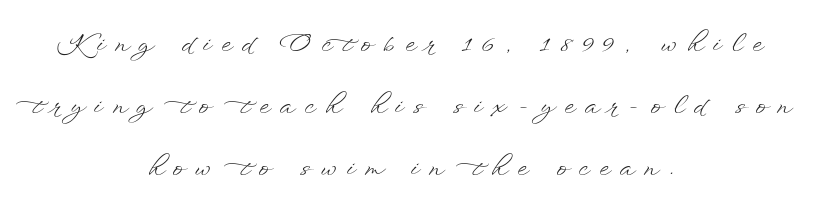
{"bold": "no", "underline": "no", "align": "center", "line_spacing": "loose", "line_spacing_ratio": 2.48, "letter_spacing": "wide", "letter_spacing_em": 0.41, "glyph_px": 25}
